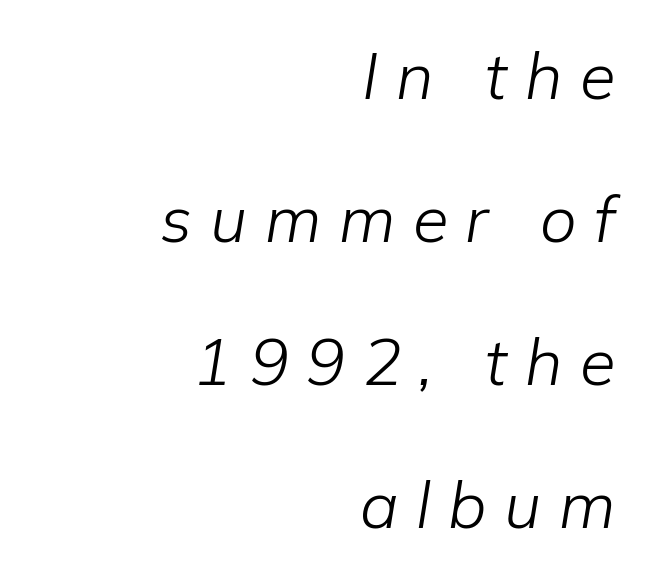
Q: Is the text bold? A: No.
Q: Is the text italic (slanted)? A: Yes, it leans right by about 9 degrees.
Q: Is the text underlined? A: No.
Q: How is the paragraph aligned? A: Right-aligned.
Q: Is the spacing between letters normal or unusually wide? A: Unusually wide.
Q: Is the spacing between lines tight, normal or loose? A: Loose.
Q: Width (condensed, normal, or wide)? A: Normal.
Q: Stroke contrast? A: Low.
Q: x-height? A: Medium.
Q: Monospaced? A: No.
